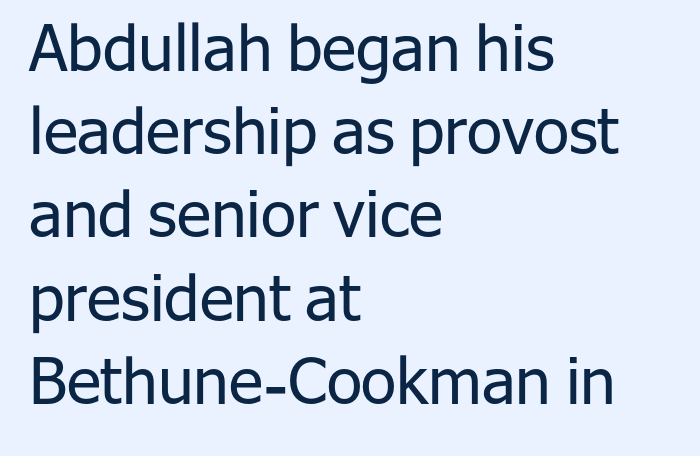
Glyph-to-glyph distance matches everyday printed text. The passage shown is typeset with a sans-serif family. Quick note: underline off. The passage shown is typed in a proportional face where columns would drift.
